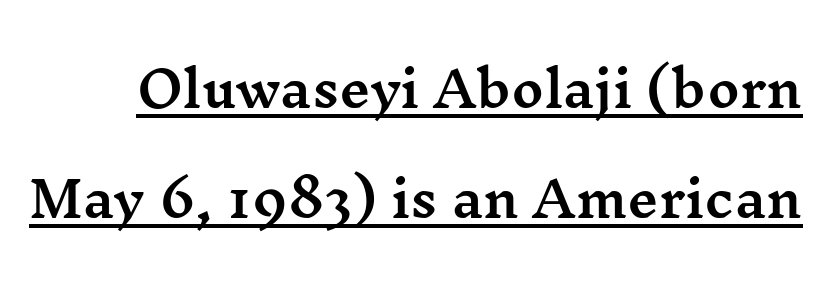
I'd call this a serif setting — the letters wear small feet. A typesetter would call this proportional, since set widths differ per character. Observe the ordinary spacing: letters are neighbours, not strangers. Rendered with straight, roman letterforms. This sample trades compactness for vertical openness between lines. Compared with undecorated copy, this sample adds a rule below the words.
